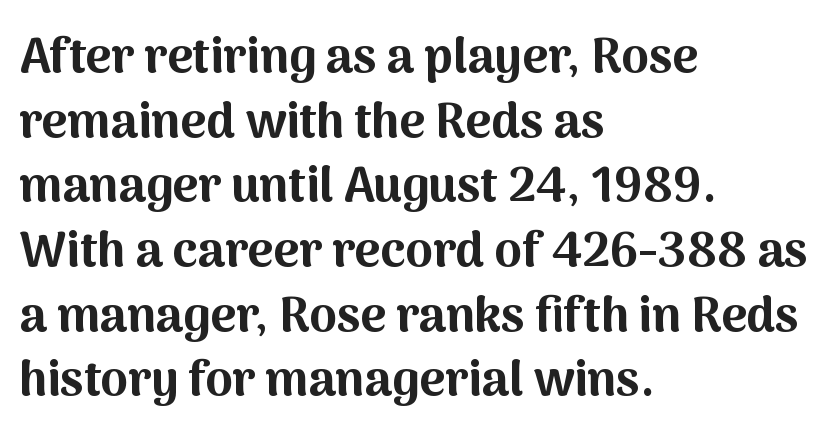
The image shows 49 px bold sans-serif type, upright; set left-aligned, normal line spacing (1.32x), normal letter spacing, not underlined; medium stroke contrast and a medium x-height.
